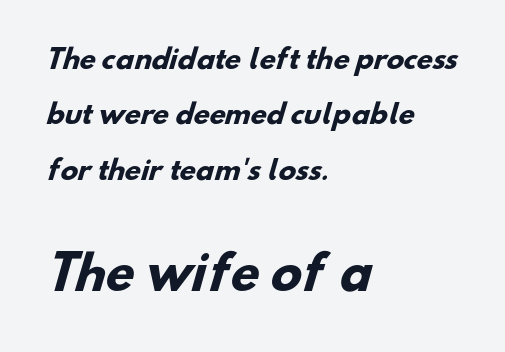
Proportional: the letters do not fall into vertical columns. Which chunk is bigger? The second one — the bottom block dwarfs the top. The font family rendered here belongs to the sans-serif group. The line-height multiplier appears high, well above default. The glyphs have the mass of a bold cut.
